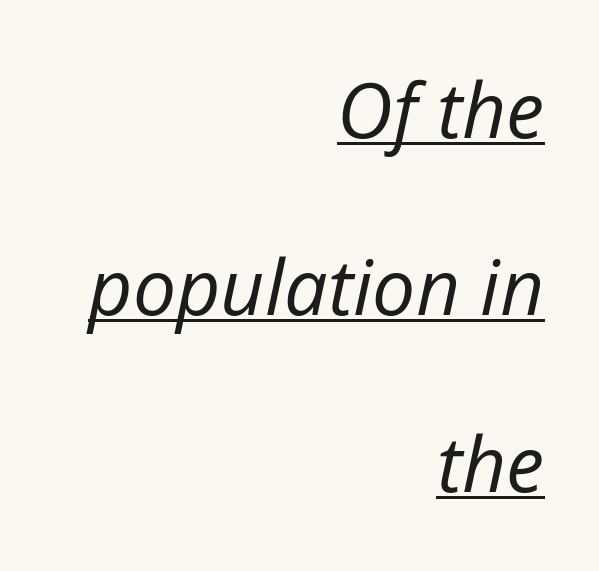
The image shows 77 px regular-weight type, italic (leaning right); set right-aligned, loose line spacing (2.3x), normal letter spacing, underlined; low stroke contrast and a medium x-height.
